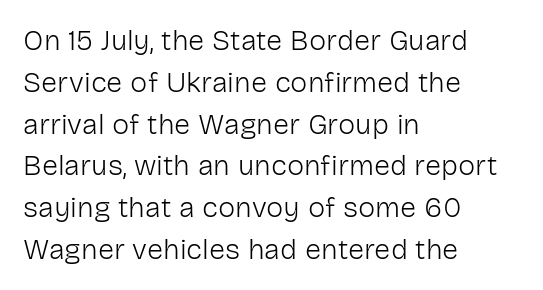
Q: Is the text bold? A: No.
Q: Is the text italic (slanted)? A: No, it is upright.
Q: Is the typeface a serif or a sans-serif typeface? A: Sans-serif.
Q: Is the text underlined? A: No.
Q: How is the paragraph aligned? A: Left-aligned.
Q: Is the spacing between letters normal or unusually wide? A: Normal.
Q: Is the spacing between lines tight, normal or loose? A: Normal.
Q: Width (condensed, normal, or wide)? A: Normal.
Q: Stroke contrast? A: Low.
Q: x-height? A: Medium.
Q: Monospaced? A: No.
